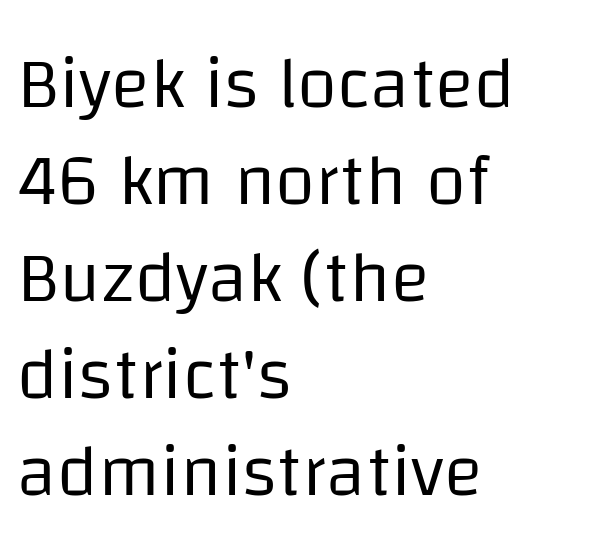
The image shows 73 px regular-weight sans-serif type, upright; set left-aligned, normal line spacing (1.33x), normal letter spacing, not underlined; low stroke contrast and a large x-height.
